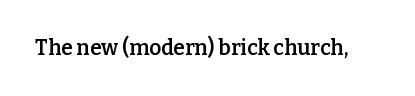
Typesetter's note: demi weight, one step under bold. The specimen omits any rule beneath the text block's lines. Is there any slant? The stems are plumb. Does extra space separate the letters? No, they use regular spacing.
